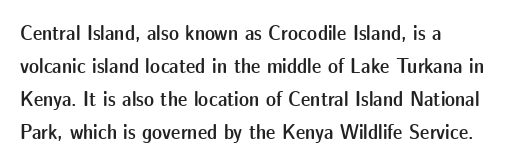
The image shows 21 px text type, upright; set left-aligned, normal line spacing (1.57x), normal letter spacing, not underlined.
